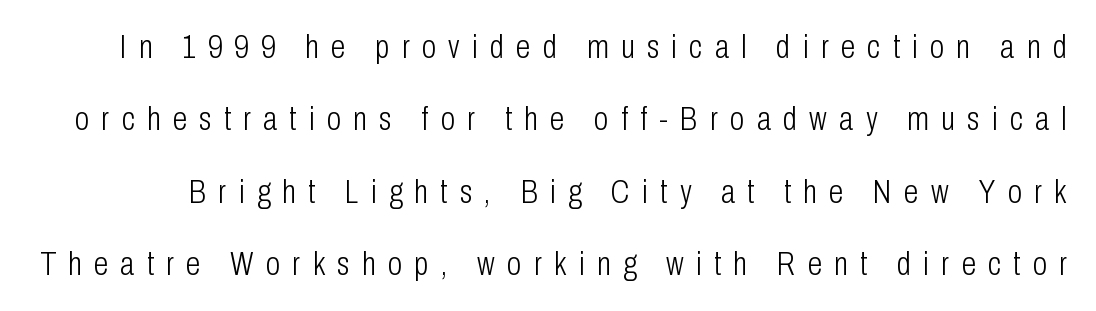
Q: Is the text bold? A: No.
Q: Is the text italic (slanted)? A: No, it is upright.
Q: Is the typeface a serif or a sans-serif typeface? A: Sans-serif.
Q: Is the text underlined? A: No.
Q: Is the spacing between letters normal or unusually wide? A: Unusually wide.
Q: Is the spacing between lines tight, normal or loose? A: Loose.
Q: Width (condensed, normal, or wide)? A: Condensed.
Q: Stroke contrast? A: Low.
Q: x-height? A: Medium.
Q: Monospaced? A: No.
